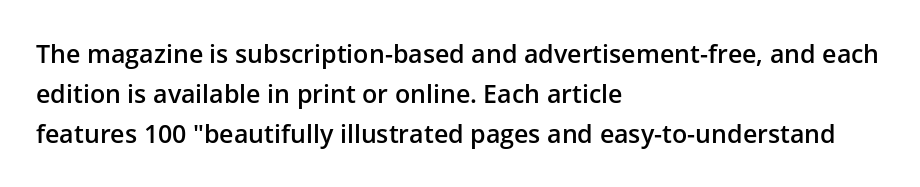
Q: Is the text bold? A: Semi-bold.
Q: Is the text italic (slanted)? A: No, it is upright.
Q: Is the text underlined? A: No.
Q: How is the paragraph aligned? A: Left-aligned.
Q: Is the spacing between letters normal or unusually wide? A: Normal.
Q: Is the spacing between lines tight, normal or loose? A: Normal.
